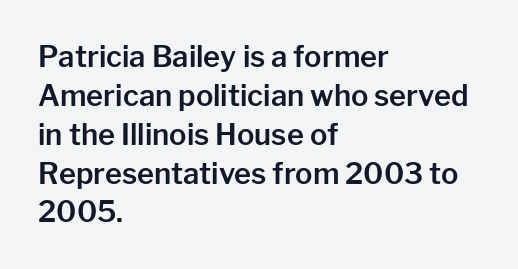
The letters stand upright; this is a roman face. Between one letter and the next there's only the usual sliver of space. Each row of text sits above clean, open space. The glyphs in this specimen are sans serif. The block of text has a typical density, with ordinary space between rows. This sample has the flowing, uneven cadence of proportional lettering.
